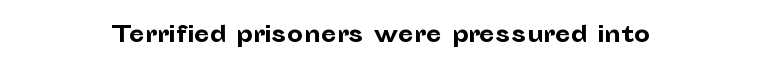
{"italic": "no", "bold": "yes", "underline": "no", "align": "center", "letter_spacing": "normal", "letter_spacing_em": 0.0, "glyph_px": 23}
